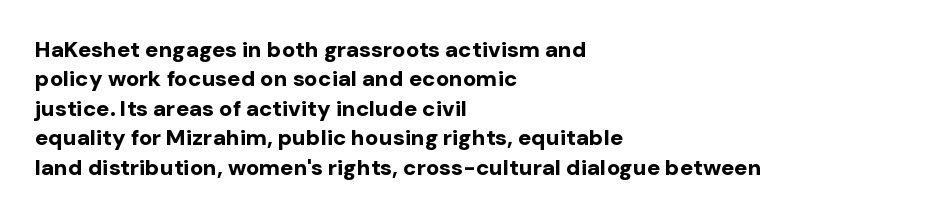
The image shows 22 px bold type, upright; set left-aligned, normal line spacing (1.34x), normal letter spacing, not underlined.
